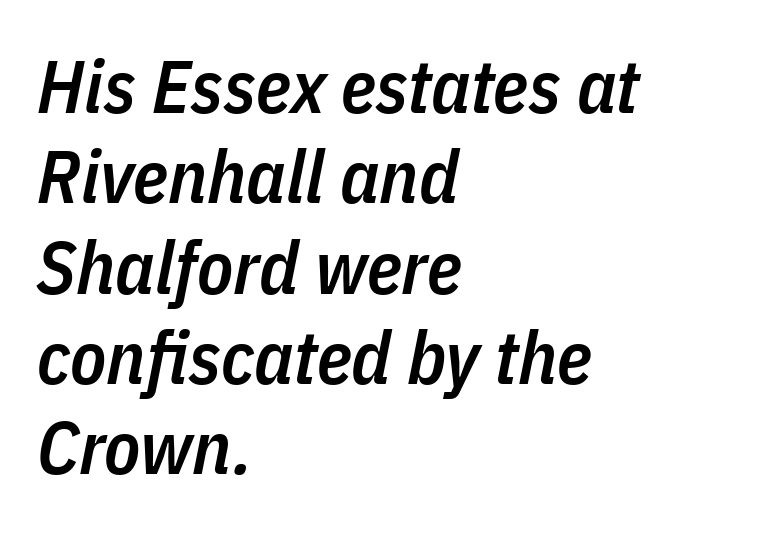
The letters advance in unequal steps, a hallmark of proportional type. Leftover space on each line is placed entirely after the last word. Italic: yes, the glyphs are oblique. Semibold letterforms, between regular and bold. Does extra space separate the letters? No, they use regular spacing. The strip under each line holds only bare page.
